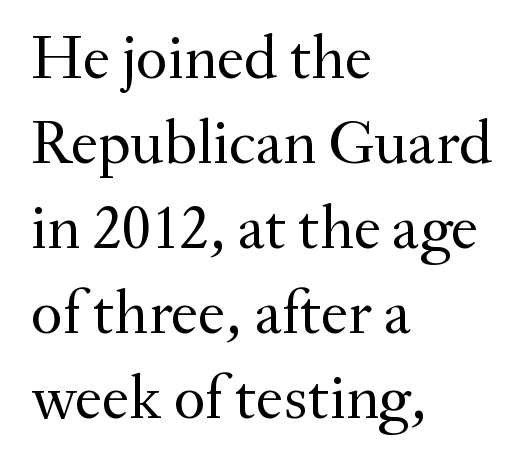
Q: Is the text bold? A: No.
Q: Is the text italic (slanted)? A: No, it is upright.
Q: Is the typeface a serif or a sans-serif typeface? A: Serif.
Q: Is the text underlined? A: No.
Q: How is the paragraph aligned? A: Left-aligned.
Q: Is the spacing between letters normal or unusually wide? A: Normal.
Q: Is the spacing between lines tight, normal or loose? A: Normal.
Q: Width (condensed, normal, or wide)? A: Normal.
Q: Stroke contrast? A: Medium.
Q: x-height? A: Small.
Q: Monospaced? A: No.
